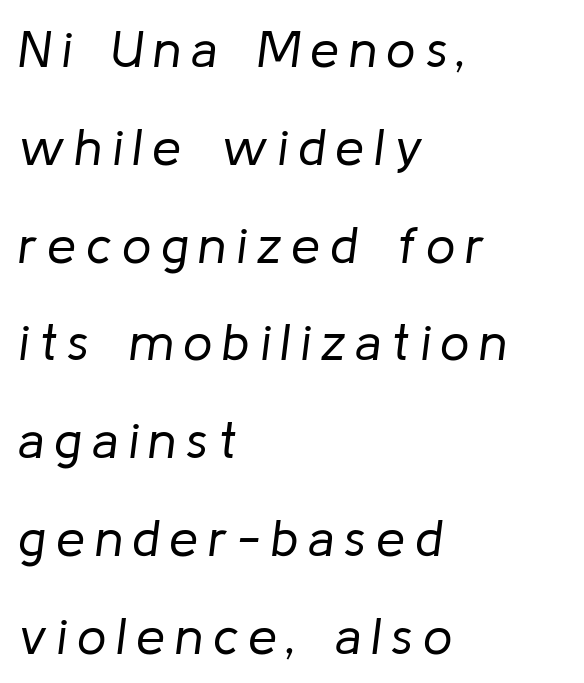
Q: Is the text bold? A: No.
Q: Is the text italic (slanted)? A: Yes, it leans right by about 8 degrees.
Q: Is the text underlined? A: No.
Q: How is the paragraph aligned? A: Left-aligned.
Q: Width (condensed, normal, or wide)? A: Normal.
Q: Stroke contrast? A: Low.
Q: x-height? A: Medium.
Q: Monospaced? A: No.
